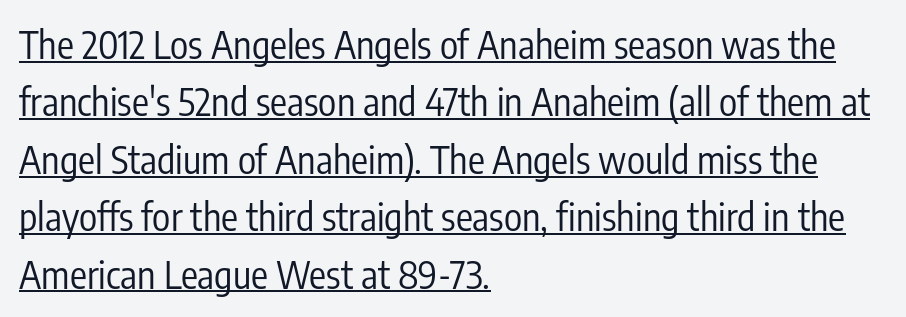
Q: Is the text bold? A: No.
Q: Is the text italic (slanted)? A: No, it is upright.
Q: Is the typeface a serif or a sans-serif typeface? A: Sans-serif.
Q: Is the text underlined? A: Yes.
Q: How is the paragraph aligned? A: Left-aligned.
Q: Is the spacing between letters normal or unusually wide? A: Normal.
Q: Is the spacing between lines tight, normal or loose? A: Normal.
Q: Width (condensed, normal, or wide)? A: Condensed.
Q: Stroke contrast? A: Low.
Q: x-height? A: Medium.
Q: Monospaced? A: No.
